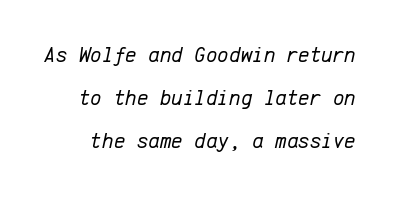
{"italic": "yes", "lean": "right", "slant_degrees": 12, "bold": "no", "underline": "no", "line_spacing": "loose", "line_spacing_ratio": 1.95, "letter_spacing": "normal", "letter_spacing_em": 0.0, "glyph_px": 22}
